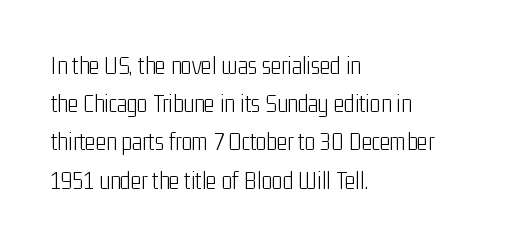
The image shows 25 px text type, upright; set left-aligned, normal line spacing (1.53x), normal letter spacing, not underlined.
